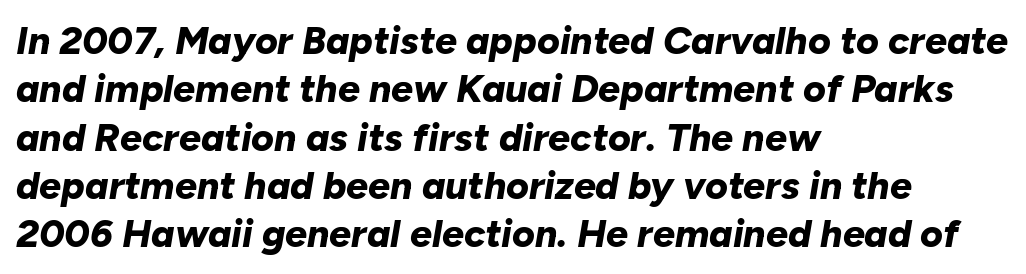
{"italic": "yes", "lean": "right", "slant_degrees": 10, "bold": "yes", "weight": "bold", "width": "normal", "stroke_contrast": "low", "x_height": "medium", "monospaced": "no", "underline": "no", "align": "left", "line_spacing_ratio": 1.24, "letter_spacing": "normal", "letter_spacing_em": 0.0, "glyph_px": 39}
